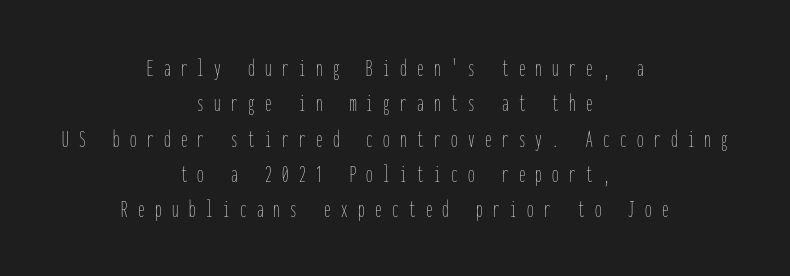
Stems and bowls with no extra thickness — not bold. Baseline-to-baseline distance is the conventional proportion of letter height. Observe the wide spacing: letters keep a clear distance from each other. Rule under the text: the space is simply empty. These lines were composed using upright roman letters. Typeset on center — no edge is straight.
